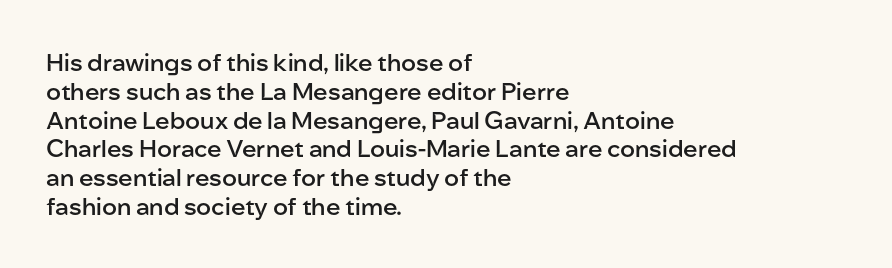
Line beginnings align vertically; line endings do not. The string is rendered with underlining switched off. Emphasis by weight is partial: semibold. Italic? Not at all — the glyphs are vertical. Caption: standard tracking, unaltered.
